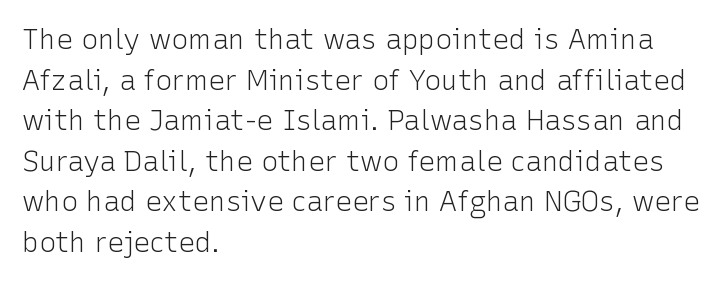
Q: Is the text bold? A: No.
Q: Is the text italic (slanted)? A: No, it is upright.
Q: Is the typeface a serif or a sans-serif typeface? A: Sans-serif.
Q: Is the text underlined? A: No.
Q: How is the paragraph aligned? A: Left-aligned.
Q: Is the spacing between letters normal or unusually wide? A: Normal.
Q: Is the spacing between lines tight, normal or loose? A: Normal.
Q: Width (condensed, normal, or wide)? A: Normal.
Q: Stroke contrast? A: Low.
Q: x-height? A: Medium.
Q: Monospaced? A: No.
